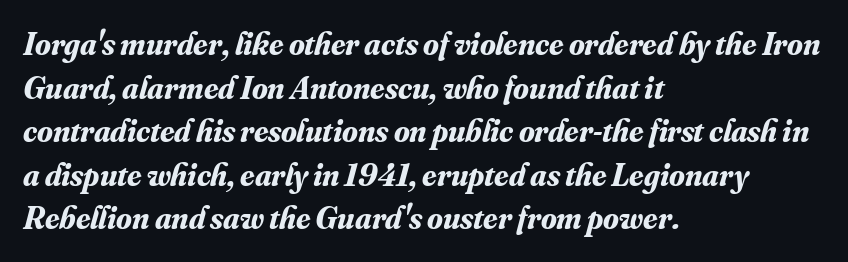
Emphasis-style slanted type is in use. A typesetter would call this proportional, since set widths differ per character. Serifs: yes, visible at the terminals of the letterforms. The passage is arranged the way most books set body copy — flush left.
